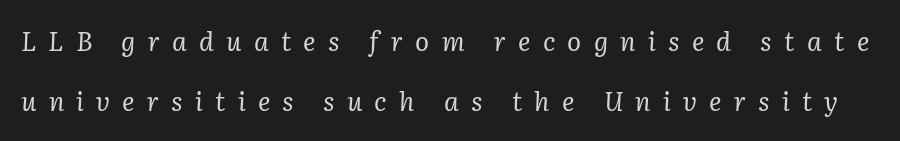
{"italic": "yes", "lean": "right", "slant_degrees": 2, "bold": "no", "underline": "no", "line_spacing": "loose", "line_spacing_ratio": 2.31, "letter_spacing": "wide", "letter_spacing_em": 0.47, "glyph_px": 26}
